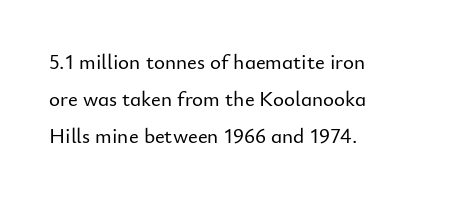
{"italic": "no", "underline": "no", "align": "left", "line_spacing_ratio": 1.76, "letter_spacing": "normal", "letter_spacing_em": 0.0, "glyph_px": 21}
